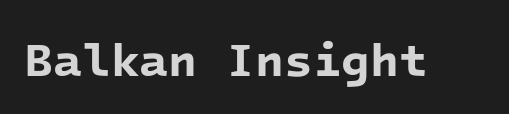
The image shows 47 px bold sans-serif type, monospaced; set normal letter spacing, not underlined; low stroke contrast and a medium x-height.
